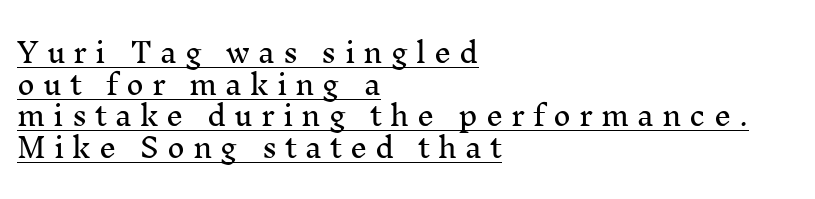
Q: Is the text italic (slanted)? A: No, it is upright.
Q: Is the text underlined? A: Yes.
Q: How is the paragraph aligned? A: Left-aligned.
Q: Is the spacing between letters normal or unusually wide? A: Unusually wide.
